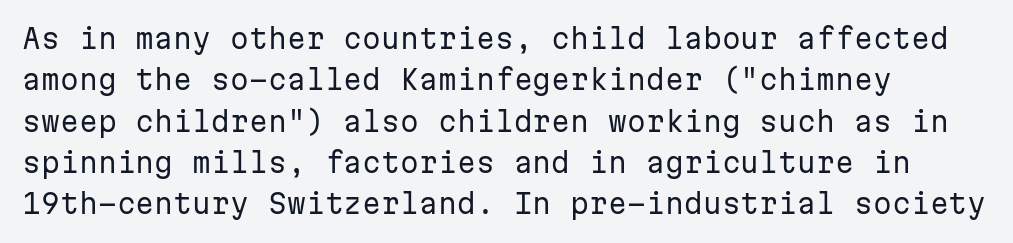
{"italic": "no", "bold": "no", "underline": "no", "align": "left", "line_spacing": "normal", "line_spacing_ratio": 1.53, "letter_spacing": "normal", "letter_spacing_em": 0.0, "glyph_px": 27}
